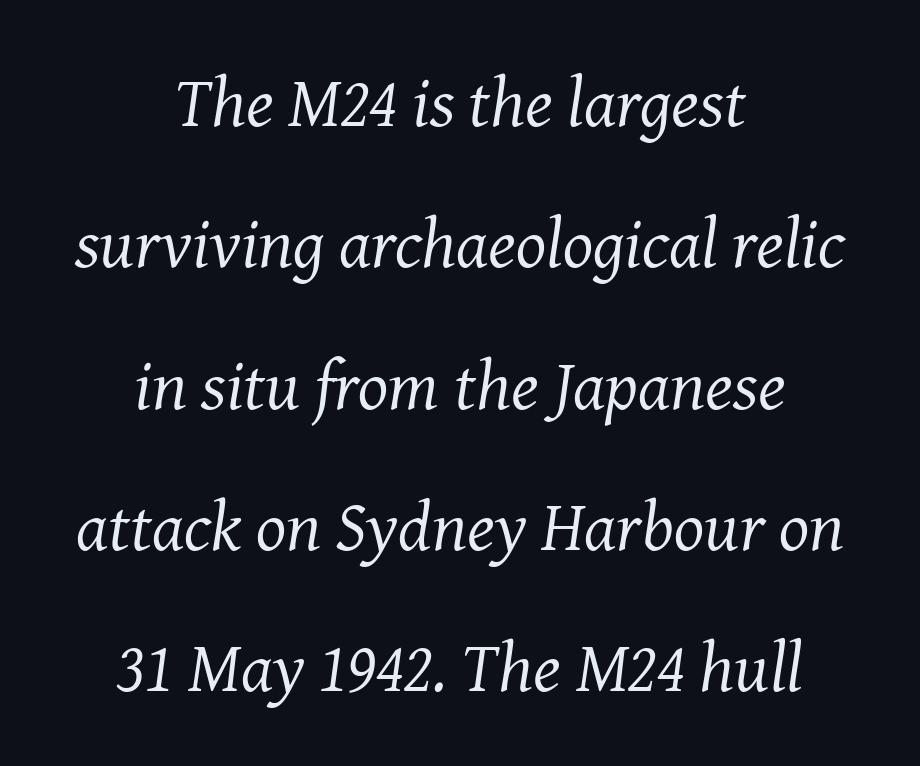
The image shows 71 px regular-weight serif type, italic (leaning right); set centered, loose line spacing (1.99x), normal letter spacing, not underlined; medium stroke contrast and a medium x-height.
